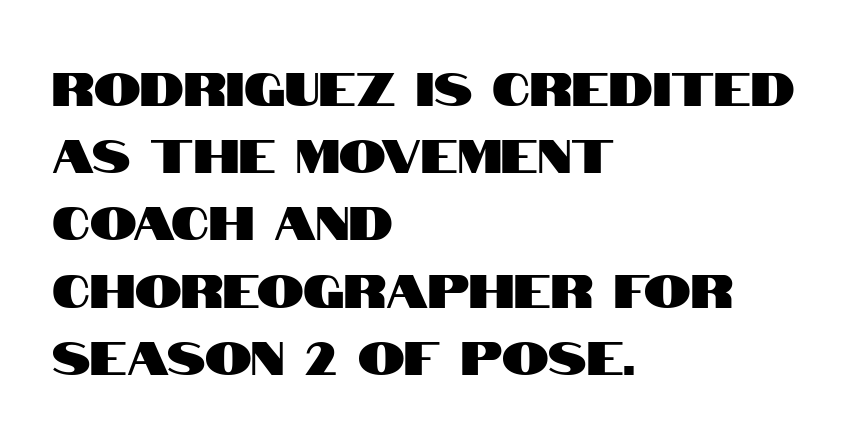
The image shows 47 px condensed sans-serif type, upright; set left-aligned, normal line spacing (1.43x), normal letter spacing, not underlined; high stroke contrast and a large x-height.
